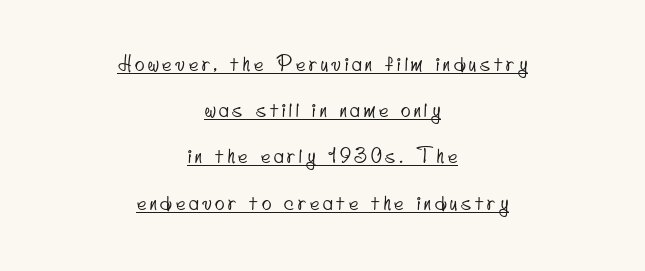
Q: Is the text underlined? A: Yes.
Q: How is the paragraph aligned? A: Centered.
Q: Is the spacing between lines tight, normal or loose? A: Loose.
